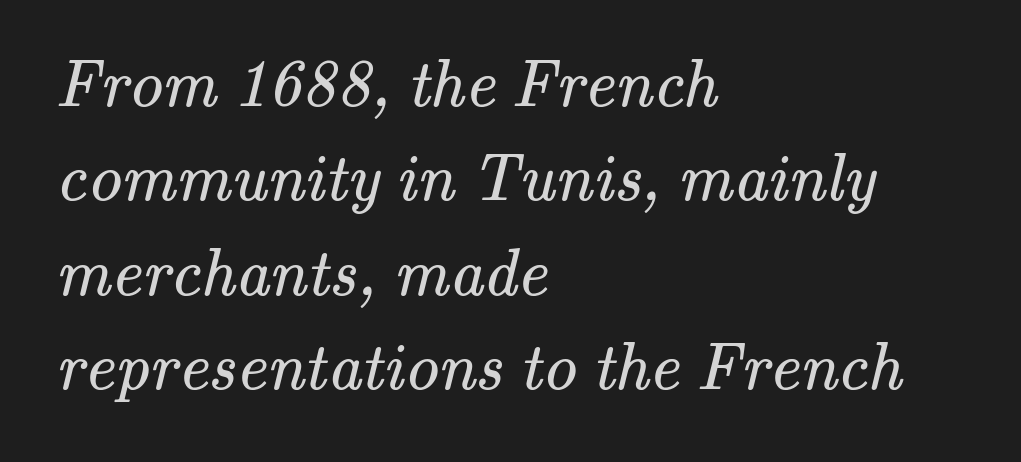
Q: Is the text bold? A: No.
Q: Is the typeface a serif or a sans-serif typeface? A: Serif.
Q: Is the text underlined? A: No.
Q: How is the paragraph aligned? A: Left-aligned.
Q: Is the spacing between letters normal or unusually wide? A: Normal.
Q: Is the spacing between lines tight, normal or loose? A: Normal.
Q: Width (condensed, normal, or wide)? A: Normal.
Q: Stroke contrast? A: Medium.
Q: x-height? A: Small.
Q: Monospaced? A: No.
